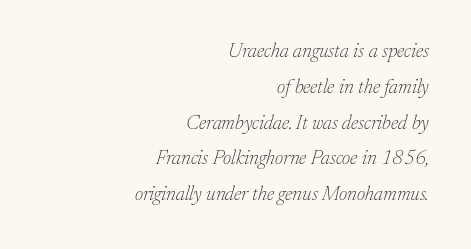
Q: Is the text bold? A: No.
Q: Is the text italic (slanted)? A: Yes, it leans right by about 17 degrees.
Q: Is the text underlined? A: No.
Q: How is the paragraph aligned? A: Right-aligned.
Q: Is the spacing between letters normal or unusually wide? A: Normal.
